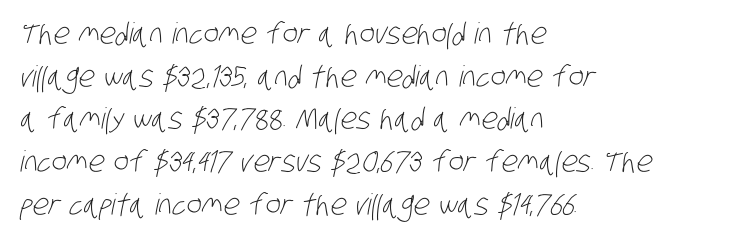
The letters look calm and open, with moderate or lighter stems. Beneath every word, the page is bare. Observe the ordinary spacing: letters are neighbours, not strangers. Horizontal alignment here is leftward, the default for most running prose. A typesetter would label this face a sans. The leading is moderate, giving the passage an even texture.
